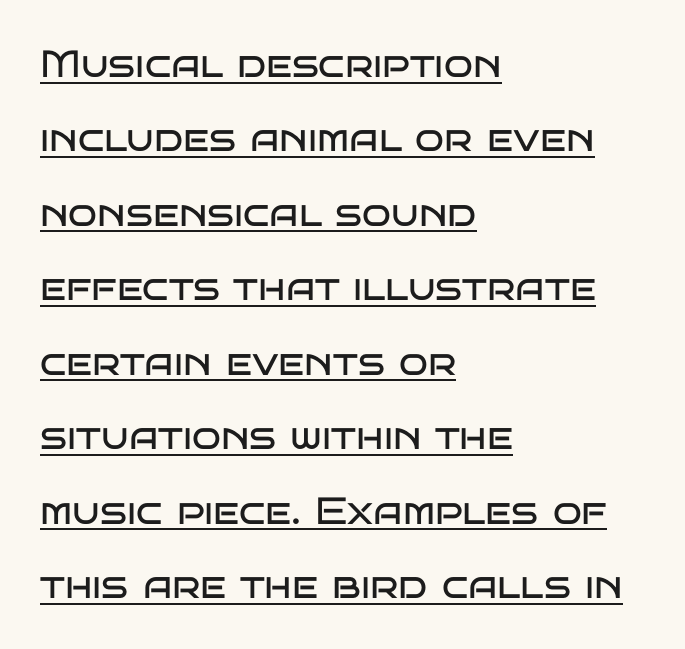
Q: Is the text bold? A: No.
Q: Is the text italic (slanted)? A: No, it is upright.
Q: Is the typeface a serif or a sans-serif typeface? A: Sans-serif.
Q: Is the text underlined? A: Yes.
Q: How is the paragraph aligned? A: Left-aligned.
Q: Is the spacing between letters normal or unusually wide? A: Normal.
Q: Is the spacing between lines tight, normal or loose? A: Loose.
Q: Width (condensed, normal, or wide)? A: Wide.
Q: Stroke contrast? A: Low.
Q: x-height? A: Large.
Q: Monospaced? A: No.
